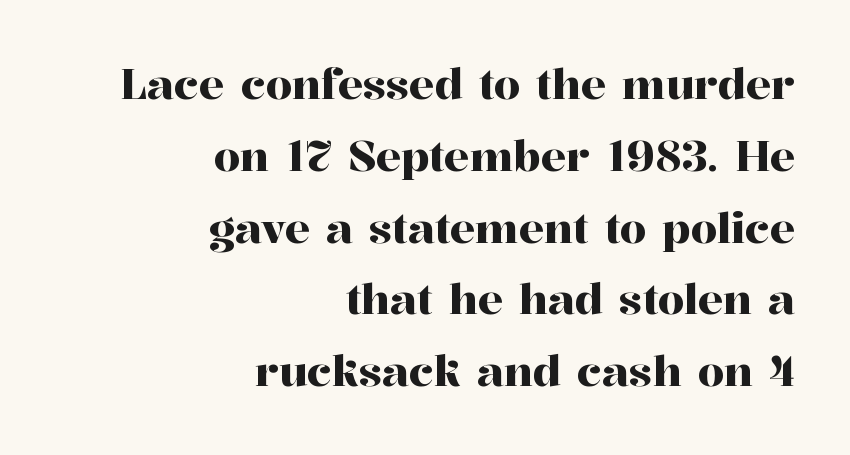
Q: Is the text italic (slanted)? A: No, it is upright.
Q: Is the typeface a serif or a sans-serif typeface? A: Serif.
Q: Is the text underlined? A: No.
Q: How is the paragraph aligned? A: Right-aligned.
Q: Is the spacing between letters normal or unusually wide? A: Normal.
Q: Width (condensed, normal, or wide)? A: Normal.
Q: Stroke contrast? A: High.
Q: x-height? A: Medium.
Q: Monospaced? A: No.
